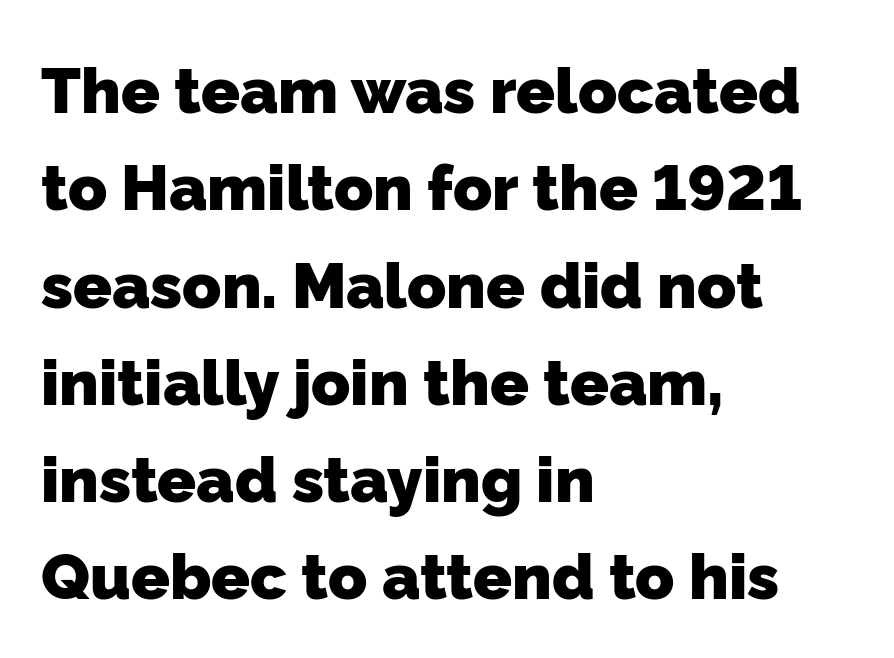
Q: Is the text bold? A: Yes.
Q: Is the typeface a serif or a sans-serif typeface? A: Sans-serif.
Q: Is the text underlined? A: No.
Q: How is the paragraph aligned? A: Left-aligned.
Q: Is the spacing between letters normal or unusually wide? A: Normal.
Q: Is the spacing between lines tight, normal or loose? A: Normal.
Q: Width (condensed, normal, or wide)? A: Normal.
Q: Stroke contrast? A: Low.
Q: x-height? A: Medium.
Q: Monospaced? A: No.
